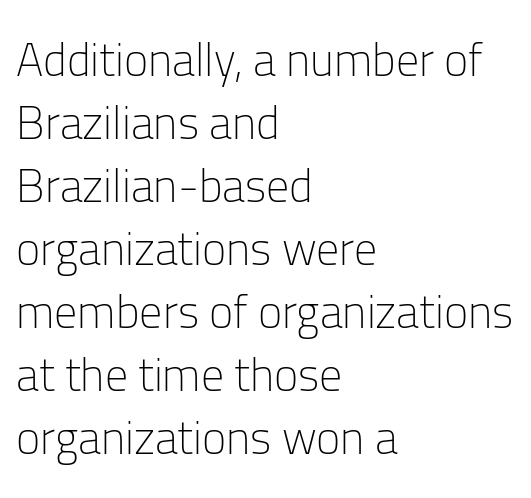
The font's upright variant was chosen for this text. Rows of type keep a routine distance in the vertical direction. Think of a printed novel: that variable character pitch is what you see here. Short and long lines alike share a common starting point at left. Check the space under the baseline: it is left empty. The letterforms sit shoulder to shoulder at normal distance.
